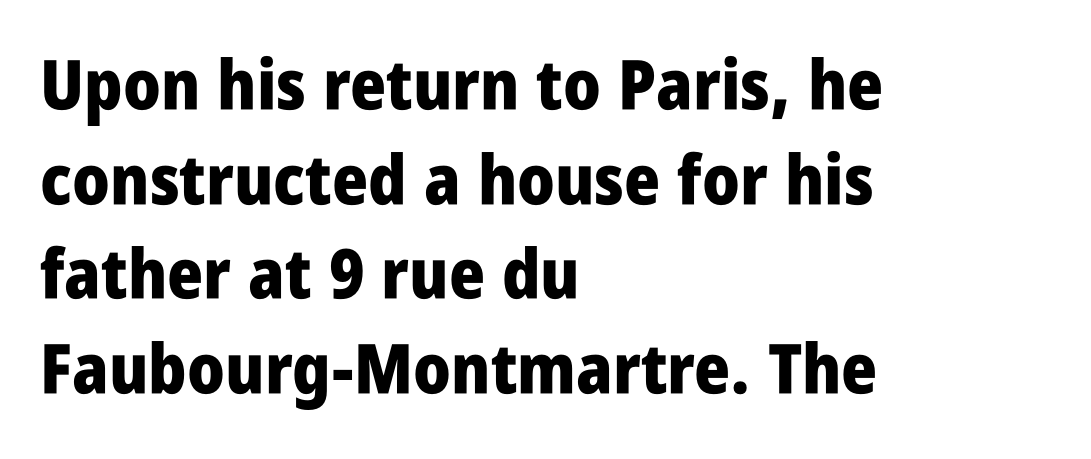
Q: Is the text bold? A: Yes.
Q: Is the text italic (slanted)? A: No, it is upright.
Q: Is the typeface a serif or a sans-serif typeface? A: Sans-serif.
Q: Is the text underlined? A: No.
Q: How is the paragraph aligned? A: Left-aligned.
Q: Is the spacing between letters normal or unusually wide? A: Normal.
Q: Is the spacing between lines tight, normal or loose? A: Normal.
Q: Width (condensed, normal, or wide)? A: Condensed.
Q: Stroke contrast? A: Low.
Q: x-height? A: Large.
Q: Monospaced? A: No.
